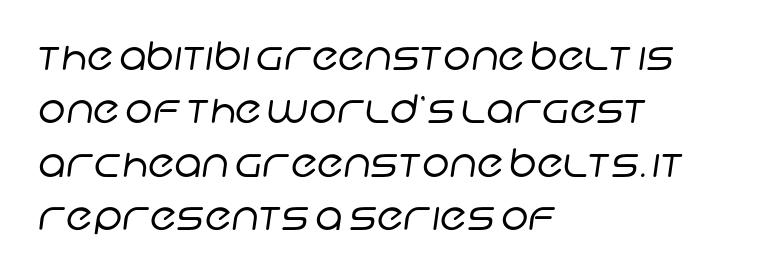
{"serif": "no", "bold": "no", "weight": "regular", "width": "normal", "stroke_contrast": "low", "x_height": "large", "monospaced": "no", "underline": "no", "align": "left", "line_spacing": "normal", "line_spacing_ratio": 1.37, "letter_spacing": "normal", "letter_spacing_em": 0.0, "glyph_px": 39}
